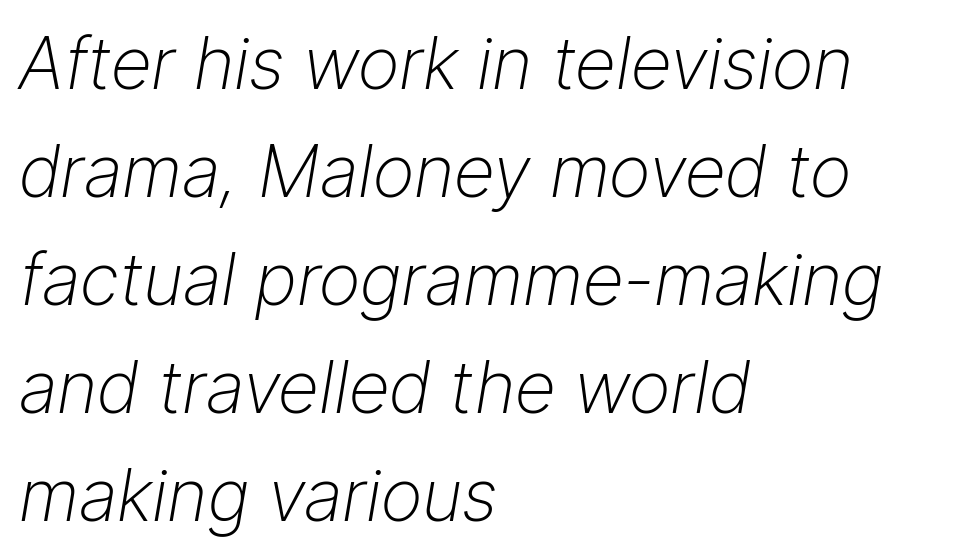
Q: Is the text bold? A: No.
Q: Is the text italic (slanted)? A: Yes, it leans right by about 9 degrees.
Q: Is the text underlined? A: No.
Q: How is the paragraph aligned? A: Left-aligned.
Q: Is the spacing between letters normal or unusually wide? A: Normal.
Q: Is the spacing between lines tight, normal or loose? A: Normal.
Q: Width (condensed, normal, or wide)? A: Normal.
Q: Stroke contrast? A: Low.
Q: x-height? A: Medium.
Q: Monospaced? A: No.
